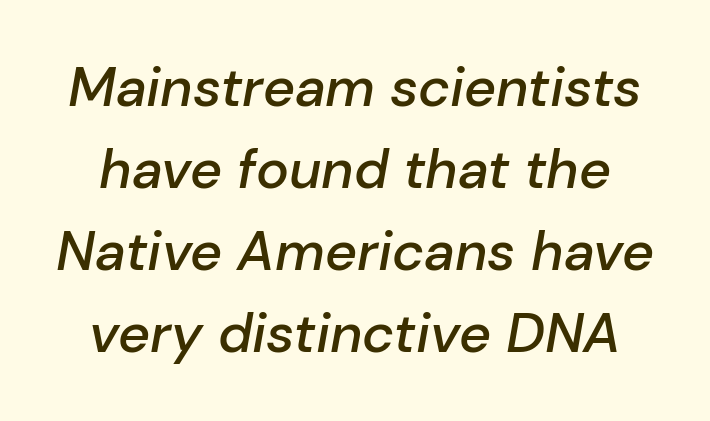
Vertically, the passage feels balanced, rows spaced as you'd expect. This is the in-between weight designers call semibold or demi. This rendering leaves character spacing at its baseline value. The area under the type is left untouched. If you drew a line through each stem, it would be angled.
